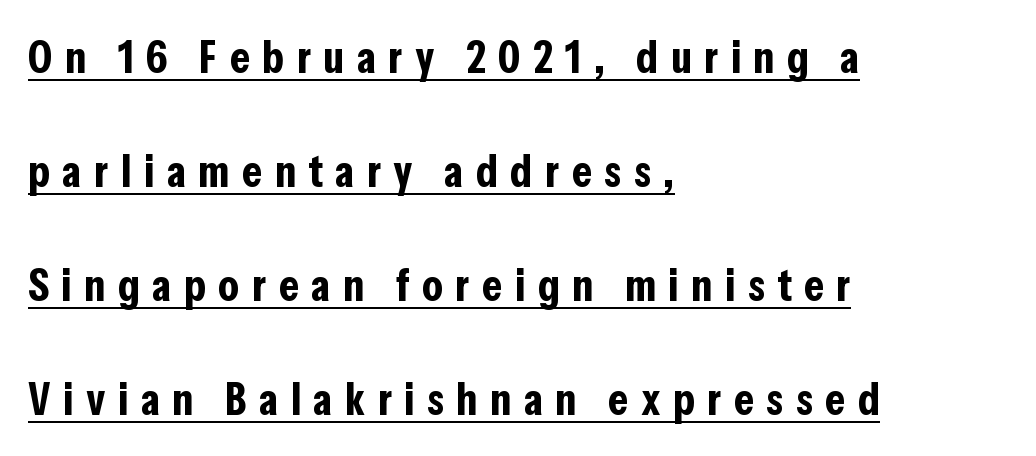
Q: Is the text bold? A: Yes.
Q: Is the text italic (slanted)? A: No, it is upright.
Q: Is the typeface a serif or a sans-serif typeface? A: Sans-serif.
Q: Is the text underlined? A: Yes.
Q: How is the paragraph aligned? A: Left-aligned.
Q: Is the spacing between letters normal or unusually wide? A: Unusually wide.
Q: Is the spacing between lines tight, normal or loose? A: Loose.
Q: Width (condensed, normal, or wide)? A: Condensed.
Q: Stroke contrast? A: Low.
Q: x-height? A: Medium.
Q: Monospaced? A: No.
